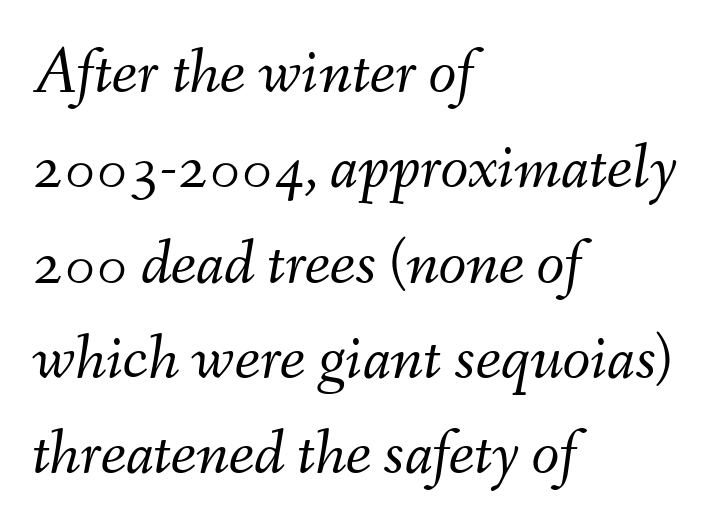
{"italic": "yes", "lean": "right", "slant_degrees": 9, "bold": "no", "weight": "light", "width": "normal", "stroke_contrast": "medium", "x_height": "small", "monospaced": "no", "underline": "no", "align": "left", "line_spacing": "normal", "line_spacing_ratio": 1.49, "letter_spacing": "normal", "letter_spacing_em": 0.0, "glyph_px": 64}
